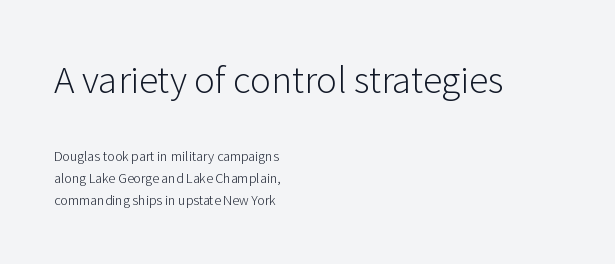
Q: Is the text bold? A: No.
Q: Is the text italic (slanted)? A: No, it is upright.
Q: Is the typeface a serif or a sans-serif typeface? A: Sans-serif.
Q: Is the text underlined? A: No.
Q: How is the paragraph aligned? A: Left-aligned.
Q: Is the spacing between letters normal or unusually wide? A: Normal.
Q: Is the spacing between lines tight, normal or loose? A: Normal.
Q: Which block of text is set in a larger size, the first (top) or the second (bottom)? A: The first (top) one.
Q: Width (condensed, normal, or wide)? A: Normal.
Q: Stroke contrast? A: Low.
Q: x-height? A: Medium.
Q: Monospaced? A: No.
